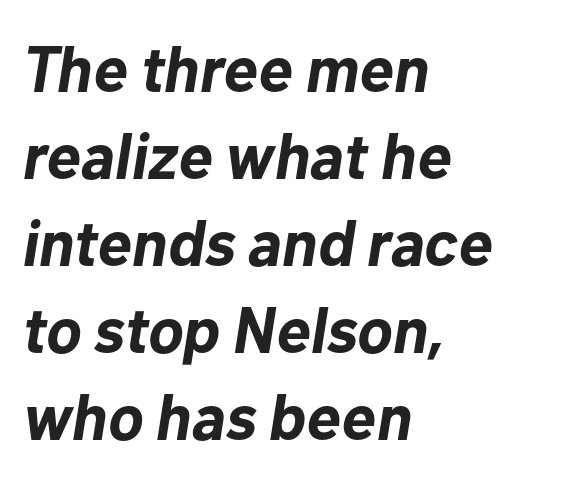
The face used here has a pronounced slope to its letters. Which margin do the lines hug? The left one — the right edge is uneven. Summary of weight: heavy, a full bold. You could not count columns in this text — the font is proportionally spaced. Standard letterfit; no display-style spreading of the glyphs. Underline: absent.
